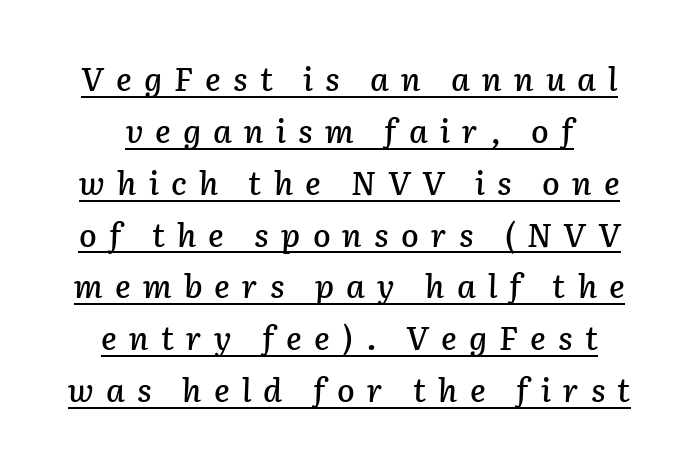
The typography opts for an oblique posture over an upright one. Quick note: interline space is typical. Students, note that the glyphs here are deliberately spaced far apart. A student would call this center alignment; a typographer would say set centered. The string is rendered with underlining switched on.
